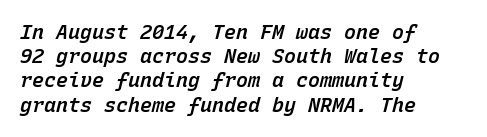
The text carries the slant typical of an italic or oblique font. Here the glyphs are tracked normally, forming tight word shapes. This is moderately heavy type, rendered in semibold. Every row of glyphs begins at an identical x-position on the left. Unmarked baselines from the first word to the last.
